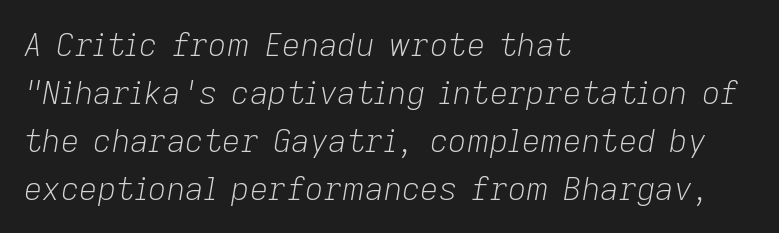
Q: Is the text bold? A: No.
Q: Is the text italic (slanted)? A: Yes, it leans right by about 9 degrees.
Q: Is the text underlined? A: No.
Q: How is the paragraph aligned? A: Left-aligned.
Q: Is the spacing between letters normal or unusually wide? A: Normal.
Q: Is the spacing between lines tight, normal or loose? A: Normal.
Q: Width (condensed, normal, or wide)? A: Normal.
Q: Stroke contrast? A: Low.
Q: x-height? A: Medium.
Q: Monospaced? A: No.
